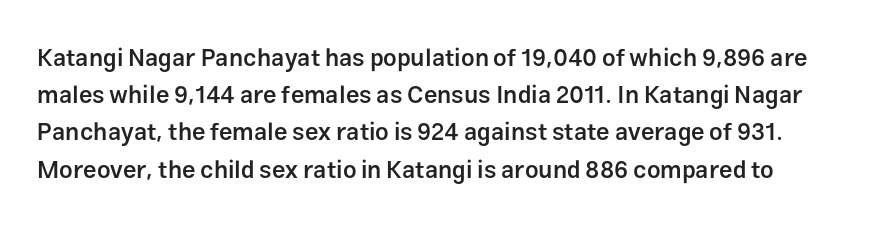
{"italic": "no", "bold": "semi", "underline": "no", "line_spacing": "normal", "line_spacing_ratio": 1.55, "letter_spacing": "normal", "letter_spacing_em": 0.0, "glyph_px": 24}
